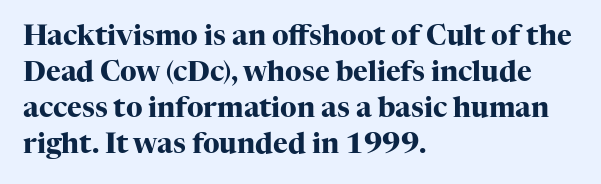
Q: Is the text bold? A: Yes.
Q: Is the text italic (slanted)? A: No, it is upright.
Q: Is the typeface a serif or a sans-serif typeface? A: Serif.
Q: Is the text underlined? A: No.
Q: How is the paragraph aligned? A: Left-aligned.
Q: Is the spacing between letters normal or unusually wide? A: Normal.
Q: Is the spacing between lines tight, normal or loose? A: Normal.
Q: Width (condensed, normal, or wide)? A: Normal.
Q: Stroke contrast? A: High.
Q: x-height? A: Medium.
Q: Monospaced? A: No.
